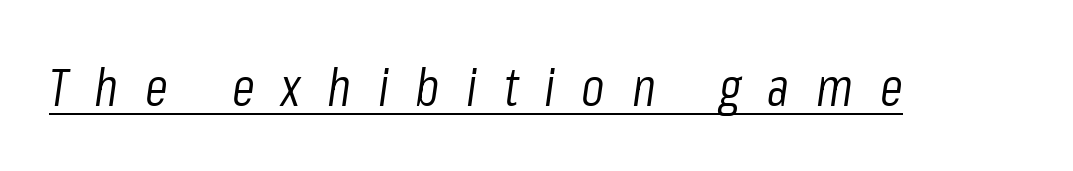
Q: Is the text bold? A: No.
Q: Is the text italic (slanted)? A: Yes, it leans right by about 8 degrees.
Q: Is the text underlined? A: Yes.
Q: Is the spacing between letters normal or unusually wide? A: Unusually wide.
Q: Width (condensed, normal, or wide)? A: Condensed.
Q: Stroke contrast? A: Low.
Q: x-height? A: Medium.
Q: Monospaced? A: No.
